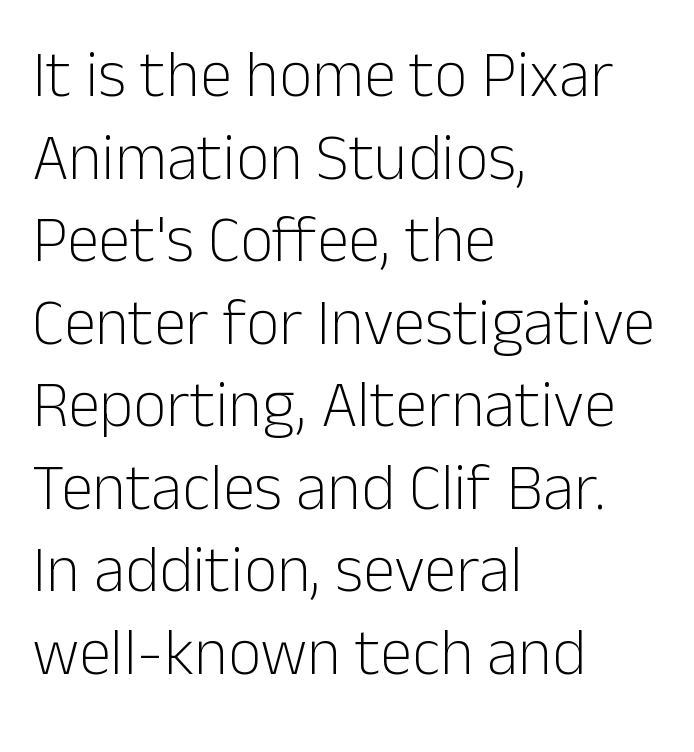
The image shows 65 px light sans-serif type, upright; set left-aligned, normal line spacing (1.27x), normal letter spacing, not underlined; low stroke contrast and a medium x-height.
